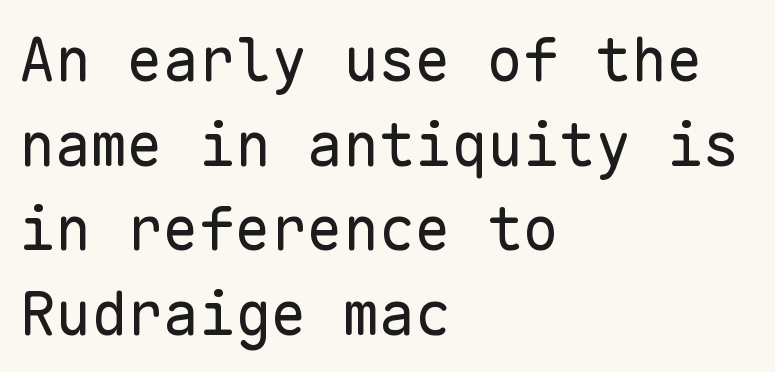
Q: Is the text bold? A: No.
Q: Is the text italic (slanted)? A: No, it is upright.
Q: Is the typeface a serif or a sans-serif typeface? A: Sans-serif.
Q: Is the text underlined? A: No.
Q: How is the paragraph aligned? A: Left-aligned.
Q: Is the spacing between letters normal or unusually wide? A: Normal.
Q: Is the spacing between lines tight, normal or loose? A: Normal.
Q: Width (condensed, normal, or wide)? A: Normal.
Q: Stroke contrast? A: Low.
Q: x-height? A: Medium.
Q: Monospaced? A: Yes.
